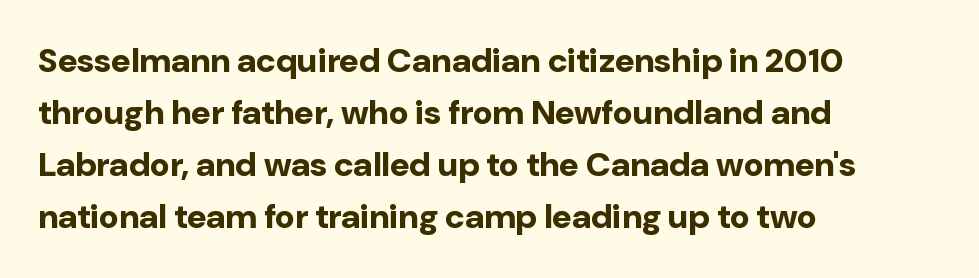
The image shows 34 px bold sans-serif type, upright; set left-aligned, normal line spacing (1.53x), normal letter spacing, not underlined; low stroke contrast and a medium x-height.
